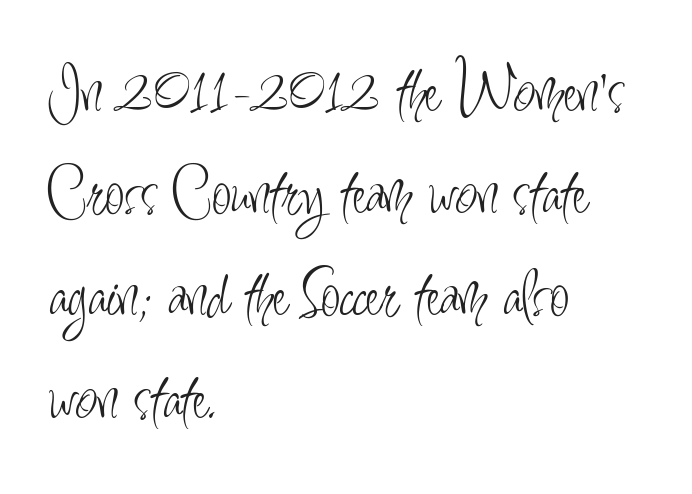
Compared with typical paragraphs, the rows here are spaced about the same. Underlining? Definitely not there. This sample uses plain, unmodified letter spacing. Typographically, this falls in the sans-serif category. Is the type heavy? It reads as light-to-regular instead.
